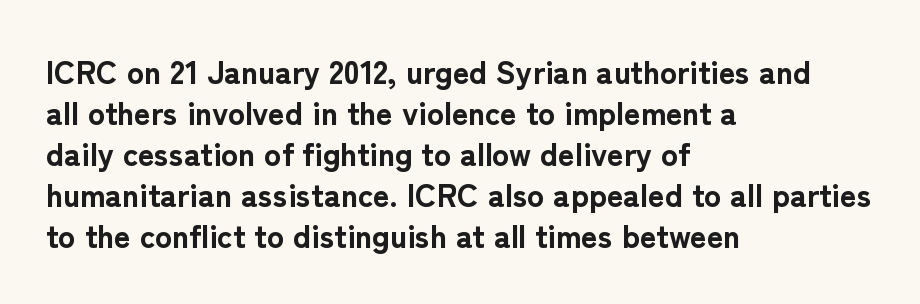
The image shows 32 px bold sans-serif type, upright; set left-aligned, normal line spacing (1.28x), normal letter spacing, not underlined; low stroke contrast and a medium x-height.
